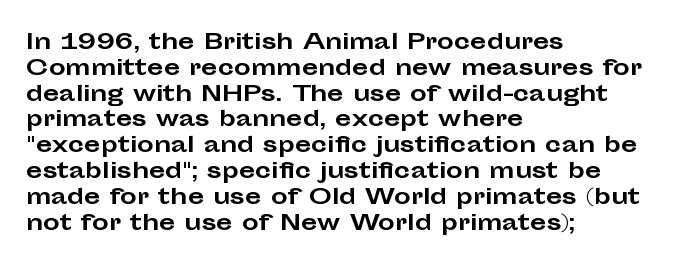
The letters stand upright; this is a roman face. Every row of glyphs begins at an identical x-position on the left. Between one letter and the next there's only the usual sliver of space. Caption: bold face, heavy strokes.
